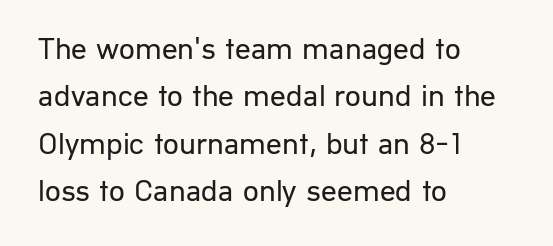
{"serif": "no", "italic": "no", "bold": "no", "weight": "regular", "width": "normal", "stroke_contrast": "low", "x_height": "medium", "monospaced": "no", "underline": "no", "align": "left", "line_spacing": "normal", "line_spacing_ratio": 1.53, "letter_spacing": "normal", "letter_spacing_em": 0.0, "glyph_px": 31}
